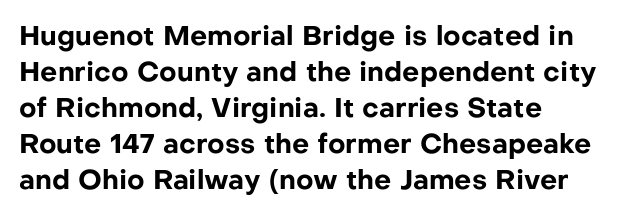
The image shows 27 px bold type, upright; set left-aligned, normal line spacing (1.33x), normal letter spacing, not underlined.
